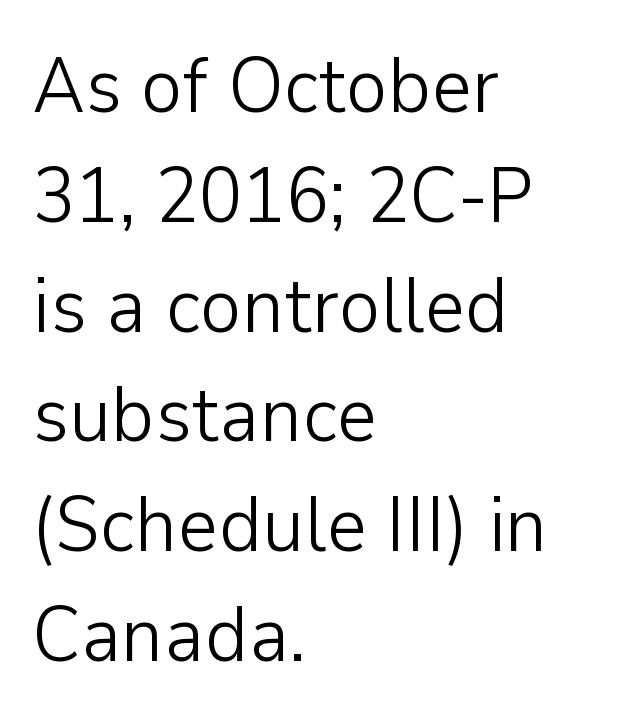
The type sits square on the baseline with zero lean. Leftover space on each line is placed entirely after the last word. Think of a printed novel: that variable character pitch is what you see here. The face used here is a sans, in the tradition of grotesques and geometrics.
